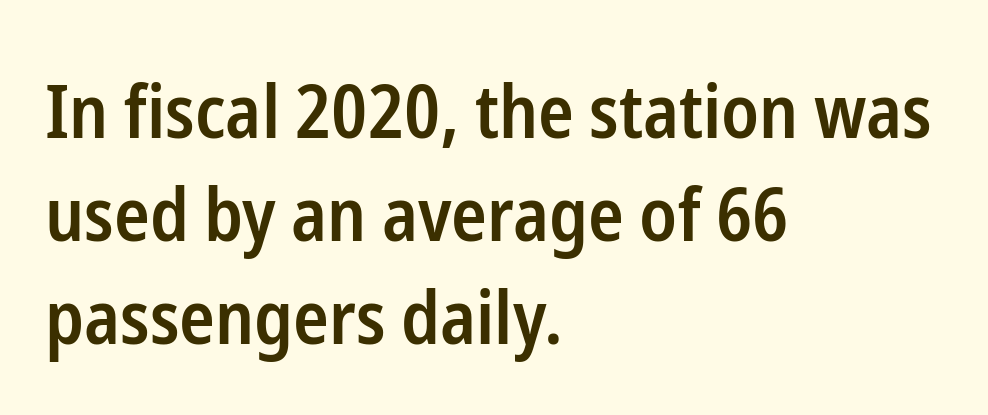
The image shows 74 px semibold, condensed sans-serif type, upright; set left-aligned, normal line spacing (1.39x), normal letter spacing, not underlined; low stroke contrast and a medium x-height.
